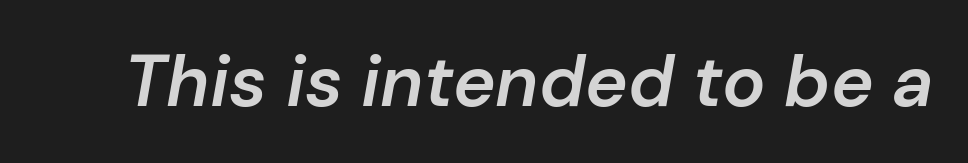
The image shows 72 px semibold type, italic (leaning right); set normal letter spacing, not underlined; low stroke contrast and a medium x-height.
